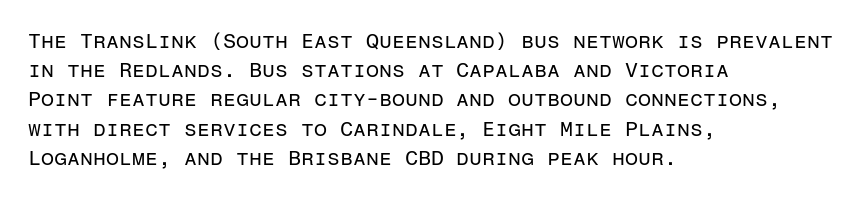
{"italic": "no", "bold": "no", "underline": "no", "align": "left", "line_spacing": "normal", "line_spacing_ratio": 1.39, "letter_spacing": "normal", "letter_spacing_em": 0.0, "glyph_px": 21}
